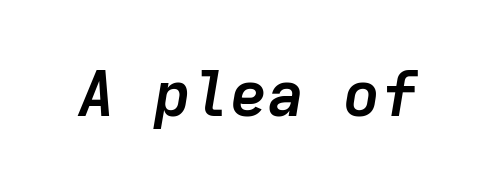
Q: Is the text bold? A: Yes.
Q: Is the text italic (slanted)? A: Yes, it leans right by about 9 degrees.
Q: Is the text underlined? A: No.
Q: Is the spacing between letters normal or unusually wide? A: Normal.
Q: Width (condensed, normal, or wide)? A: Normal.
Q: Stroke contrast? A: Low.
Q: x-height? A: Medium.
Q: Monospaced? A: Yes.
